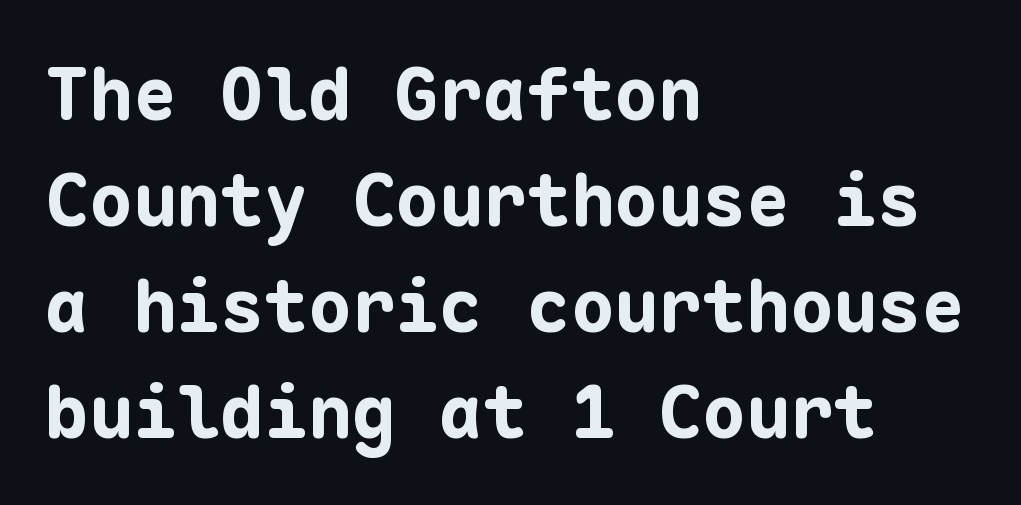
{"serif": "no", "italic": "no", "bold": "yes", "weight": "bold", "width": "normal", "stroke_contrast": "low", "x_height": "medium", "monospaced": "yes", "underline": "no", "align": "left", "line_spacing": "normal", "line_spacing_ratio": 1.45, "letter_spacing": "normal", "letter_spacing_em": 0.0, "glyph_px": 73}
